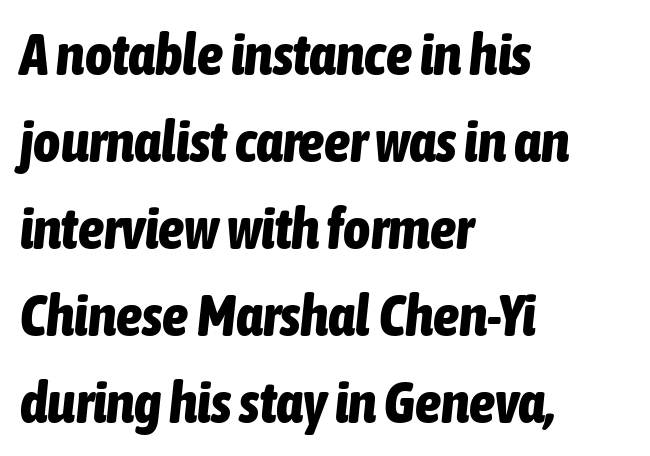
{"italic": "yes", "lean": "right", "slant_degrees": 6, "bold": "yes", "weight": "bold", "width": "condensed", "stroke_contrast": "low", "x_height": "medium", "monospaced": "no", "underline": "no", "align": "left", "line_spacing": "normal", "line_spacing_ratio": 1.5, "letter_spacing": "normal", "letter_spacing_em": 0.0, "glyph_px": 58}
